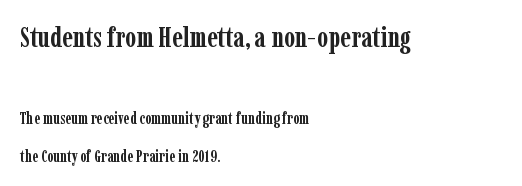
{"serif": "yes", "italic": "no", "bold": "yes", "weight": "semibold", "width": "condensed", "stroke_contrast": "low", "x_height": "medium", "monospaced": "no", "underline": "no", "align": "left", "line_spacing": "loose", "line_spacing_ratio": 2.35, "letter_spacing": "normal", "letter_spacing_em": 0.0, "larger_block": "first", "size_ratio": 1.75, "glyph_px": 28}
